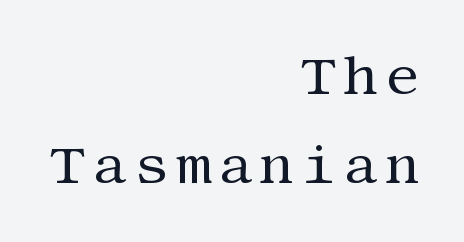
Notice how the passage keeps a crisp vertical edge on the right only. The font's upright variant was chosen for this text. Small tapered or slab feet sit at the stroke ends, so this counts as serif. Vertically, the passage feels balanced, rows spaced as you'd expect.
